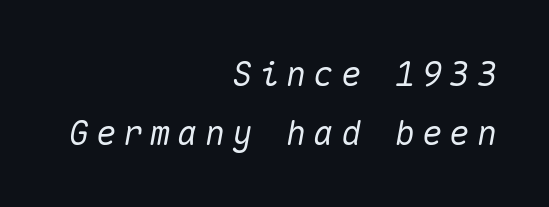
Horizontally, the lines are justified to the trailing edge only. Does extra space separate the letters? Yes, quite a lot of it. Designer's note — italics engaged. Note the uniform advance width — an 'i' takes as much space as an 'm'.
